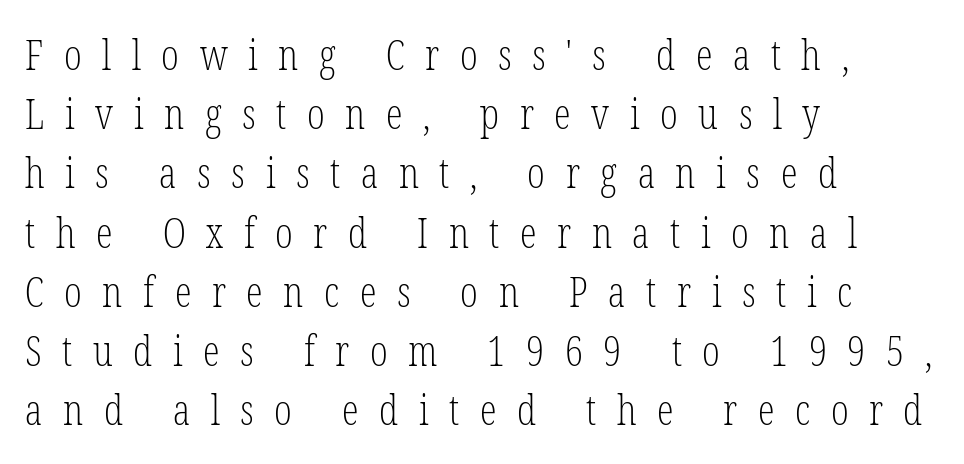
{"serif": "yes", "italic": "no", "bold": "no", "weight": "light", "width": "condensed", "stroke_contrast": "low", "x_height": "medium", "monospaced": "no", "underline": "no", "align": "left", "line_spacing": "normal", "line_spacing_ratio": 1.41, "letter_spacing": "wide", "letter_spacing_em": 0.49, "glyph_px": 42}
